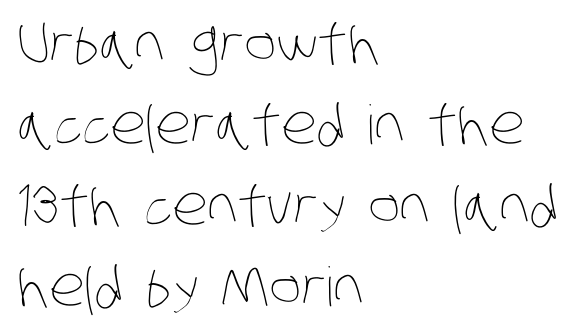
The image shows 54 px thin, condensed type; set left-aligned, normal line spacing (1.5x), normal letter spacing, not underlined; low stroke contrast and a large x-height.
